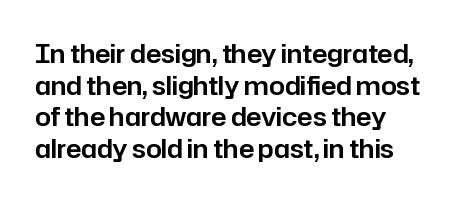
Upright lettering throughout. The face used here is rendered with its standard letterfit. Normally led — the rows are evenly, conventionally spaced. Nobody drew a line under any word here.
